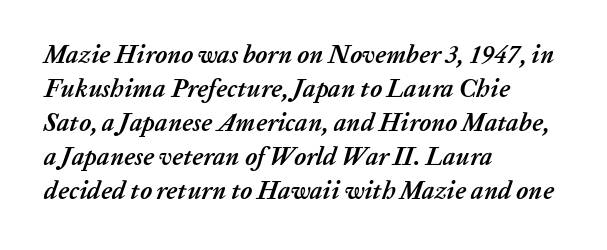
{"italic": "yes", "lean": "right", "slant_degrees": 20, "bold": "yes", "underline": "no", "align": "left", "line_spacing": "normal", "line_spacing_ratio": 1.36, "letter_spacing": "normal", "letter_spacing_em": 0.0, "glyph_px": 25}
